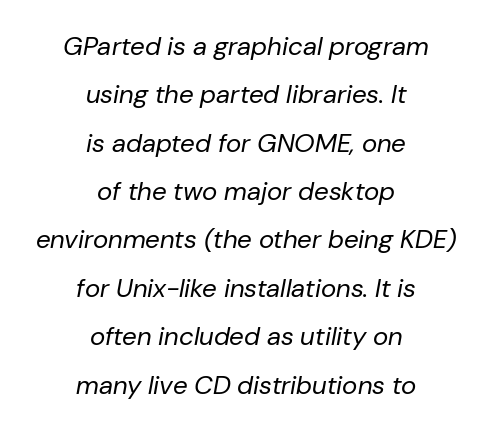
{"italic": "yes", "lean": "right", "slant_degrees": 10, "bold": "no", "underline": "no", "align": "center", "line_spacing_ratio": 1.86, "letter_spacing": "normal", "letter_spacing_em": 0.0, "glyph_px": 26}
